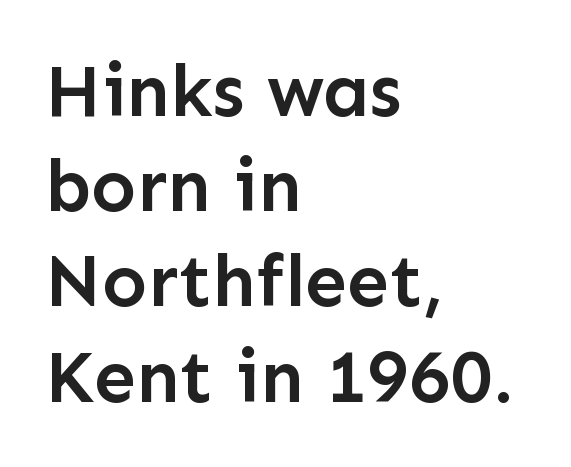
Q: Is the text bold? A: Semi-bold.
Q: Is the text italic (slanted)? A: No, it is upright.
Q: Is the typeface a serif or a sans-serif typeface? A: Sans-serif.
Q: Is the text underlined? A: No.
Q: How is the paragraph aligned? A: Left-aligned.
Q: Is the spacing between letters normal or unusually wide? A: Normal.
Q: Is the spacing between lines tight, normal or loose? A: Normal.
Q: Width (condensed, normal, or wide)? A: Normal.
Q: Stroke contrast? A: Low.
Q: x-height? A: Medium.
Q: Monospaced? A: No.
